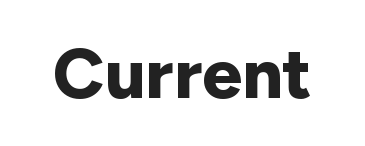
The axis of the letterforms is exactly vertical. Default kerning and tracking; the words read as compact shapes. The typeface chosen for these lines omits serifs. Emphasis by weight is at full strength: bold.
